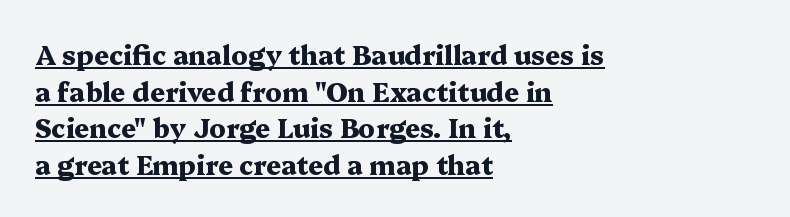
The image shows 26 px bold type, upright; set left-aligned, normal line spacing (1.41x), normal letter spacing, underlined.
